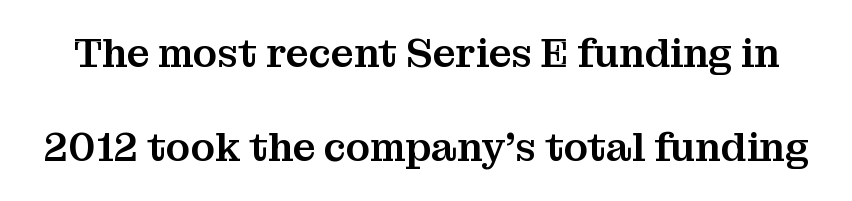
The image shows 40 px serif type, upright; set loose line spacing (2.36x), normal letter spacing, not underlined; medium stroke contrast and a medium x-height.
